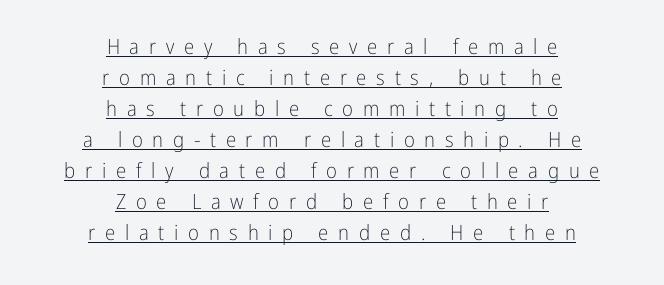
Q: Is the text bold? A: No.
Q: Is the text italic (slanted)? A: No, it is upright.
Q: Is the text underlined? A: Yes.
Q: How is the paragraph aligned? A: Centered.
Q: Is the spacing between letters normal or unusually wide? A: Unusually wide.
Q: Is the spacing between lines tight, normal or loose? A: Normal.
